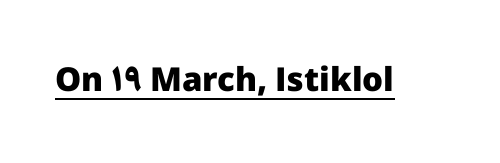
A rule runs beneath these lines of type. Nope, no serifs anywhere on these letters. The specimen reads as upright at a glance. Nothing unusual about the tracking: characters are spaced as the font intends. The letters advance in unequal steps, a hallmark of proportional type. The letters are bold, with thick, heavy strokes.
